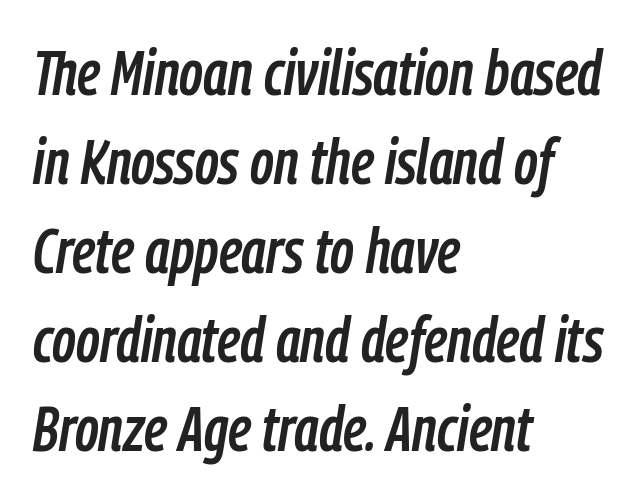
Q: Is the text italic (slanted)? A: Yes, it leans right by about 9 degrees.
Q: Is the text underlined? A: No.
Q: How is the paragraph aligned? A: Left-aligned.
Q: Is the spacing between letters normal or unusually wide? A: Normal.
Q: Is the spacing between lines tight, normal or loose? A: Normal.
Q: Width (condensed, normal, or wide)? A: Condensed.
Q: Stroke contrast? A: Low.
Q: x-height? A: Medium.
Q: Monospaced? A: No.
